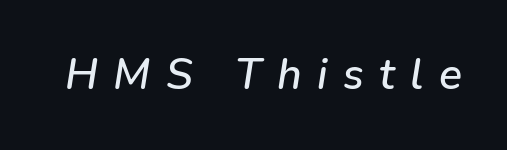
Does the lettering tilt? It does — this is italic. A typesetter would call this heavily tracked-out type. Rule under the text: the space is simply empty. Here the designer chose a conventional face with non-uniform glyph widths.
